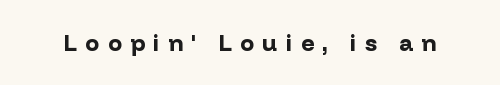
Q: Is the text bold? A: Yes.
Q: Is the text italic (slanted)? A: No, it is upright.
Q: Is the text underlined? A: No.
Q: Is the spacing between letters normal or unusually wide? A: Unusually wide.
